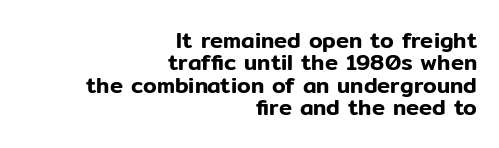
The image shows 22 px text type, upright; set right-aligned, tight line spacing (1.02x), normal letter spacing, not underlined.
